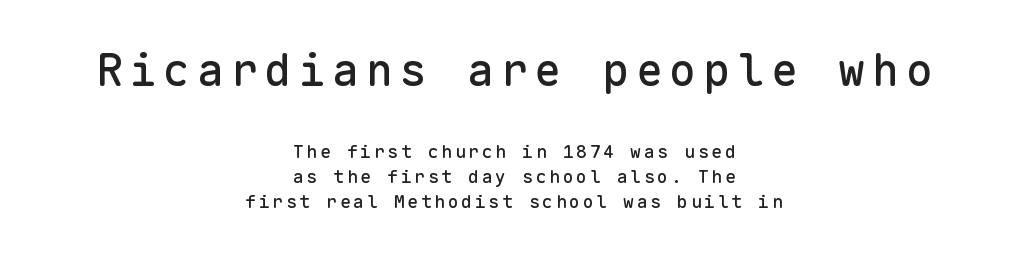
Each row of text sits above clean, open space. Rows of type keep a routine distance in the vertical direction. This sample is center-justified, so both line endings float freely. Caption: upper text group enlarged, lower text group reduced. A typesetter would mark this as roman, not italic. You could count columns in this text — the font is strictly monospaced.
